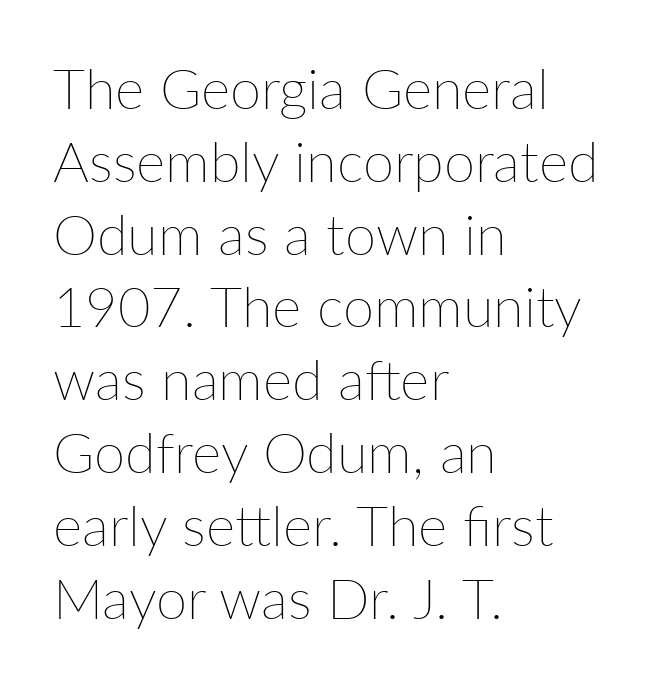
{"italic": "no", "bold": "no", "weight": "thin", "width": "normal", "stroke_contrast": "low", "x_height": "medium", "monospaced": "no", "underline": "no", "align": "left", "line_spacing": "normal", "line_spacing_ratio": 1.3, "letter_spacing": "normal", "letter_spacing_em": 0.0, "glyph_px": 56}
